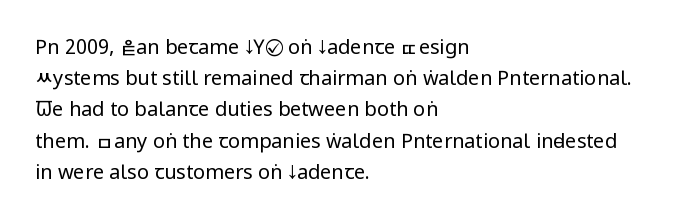
{"italic": "no", "bold": "no", "underline": "no", "align": "left", "line_spacing": "normal", "line_spacing_ratio": 1.56, "letter_spacing": "normal", "letter_spacing_em": 0.0, "glyph_px": 20}
